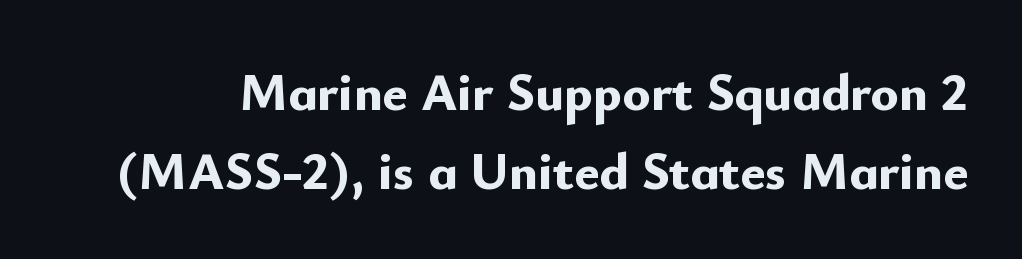
Q: Is the text bold? A: Yes.
Q: Is the text italic (slanted)? A: No, it is upright.
Q: Is the typeface a serif or a sans-serif typeface? A: Sans-serif.
Q: Is the text underlined? A: No.
Q: Is the spacing between letters normal or unusually wide? A: Normal.
Q: Is the spacing between lines tight, normal or loose? A: Normal.
Q: Width (condensed, normal, or wide)? A: Normal.
Q: Stroke contrast? A: Low.
Q: x-height? A: Small.
Q: Monospaced? A: No.
